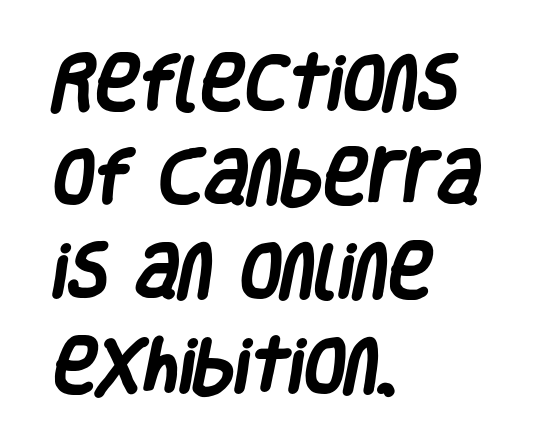
Q: Is the text bold? A: Yes.
Q: Is the typeface a serif or a sans-serif typeface? A: Sans-serif.
Q: Is the text underlined? A: No.
Q: How is the paragraph aligned? A: Left-aligned.
Q: Is the spacing between letters normal or unusually wide? A: Normal.
Q: Is the spacing between lines tight, normal or loose? A: Normal.
Q: Width (condensed, normal, or wide)? A: Condensed.
Q: Stroke contrast? A: Low.
Q: x-height? A: Large.
Q: Monospaced? A: No.
